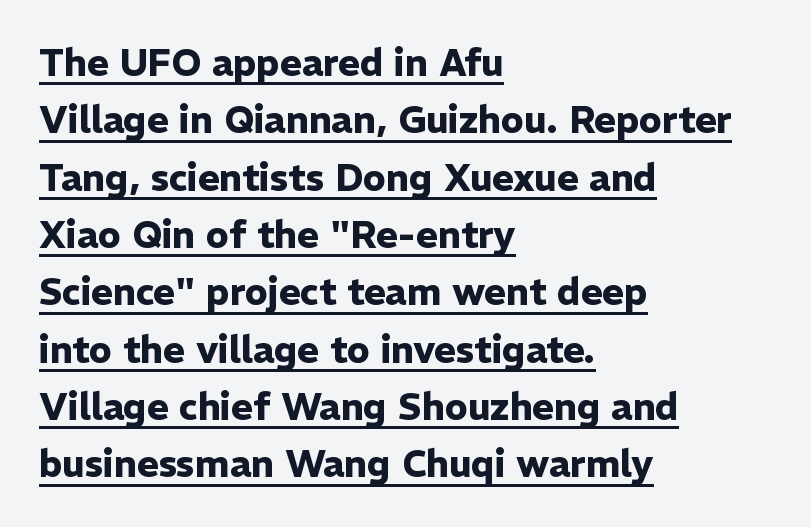
The image shows 37 px heavy sans-serif type, upright; set left-aligned, normal line spacing (1.55x), normal letter spacing, underlined; low stroke contrast and a medium x-height.
